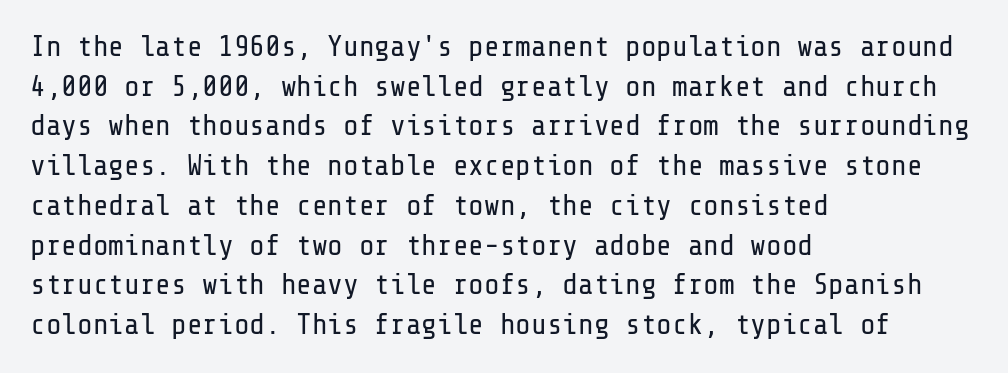
{"serif": "no", "italic": "no", "bold": "no", "weight": "regular", "width": "normal", "stroke_contrast": "low", "x_height": "medium", "underline": "no", "align": "left", "line_spacing": "normal", "line_spacing_ratio": 1.37, "letter_spacing": "normal", "letter_spacing_em": 0.0, "glyph_px": 29}
